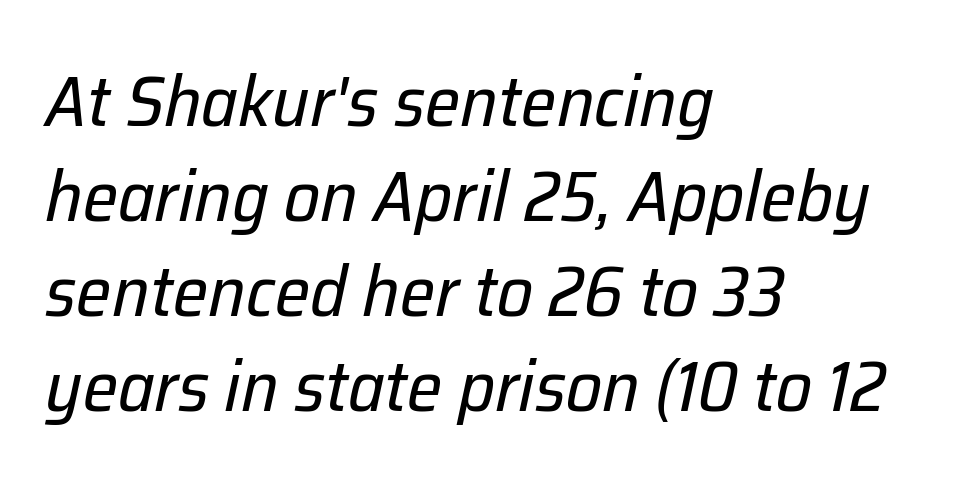
The image shows 71 px regular-weight type, italic (leaning right); set left-aligned, normal line spacing (1.34x), normal letter spacing, not underlined; low stroke contrast and a medium x-height.
